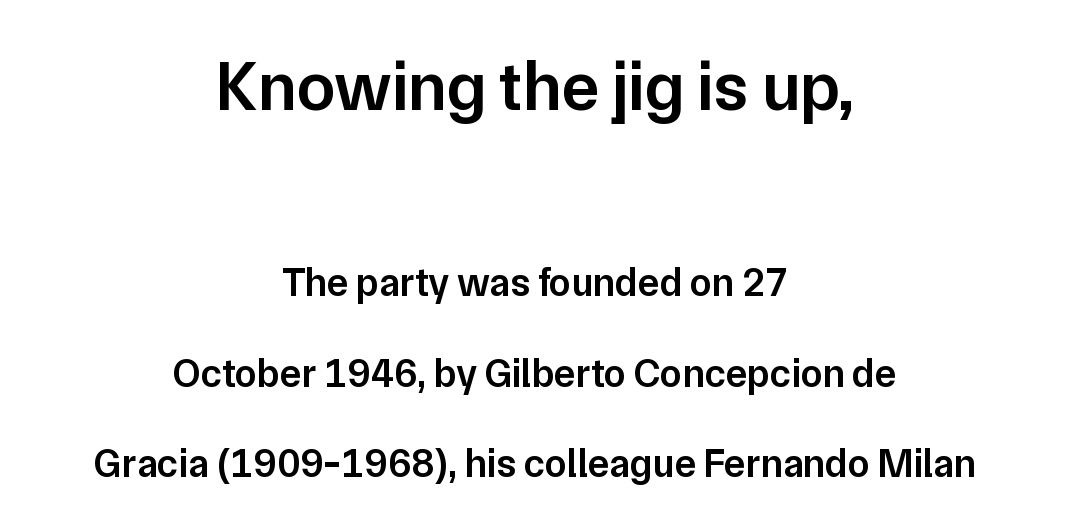
Q: Is the text bold? A: Semi-bold.
Q: Is the text italic (slanted)? A: No, it is upright.
Q: Is the typeface a serif or a sans-serif typeface? A: Sans-serif.
Q: Is the text underlined? A: No.
Q: How is the paragraph aligned? A: Centered.
Q: Is the spacing between letters normal or unusually wide? A: Normal.
Q: Is the spacing between lines tight, normal or loose? A: Loose.
Q: Which block of text is set in a larger size, the first (top) or the second (bottom)? A: The first (top) one.
Q: Width (condensed, normal, or wide)? A: Normal.
Q: Stroke contrast? A: Low.
Q: x-height? A: Medium.
Q: Monospaced? A: No.
